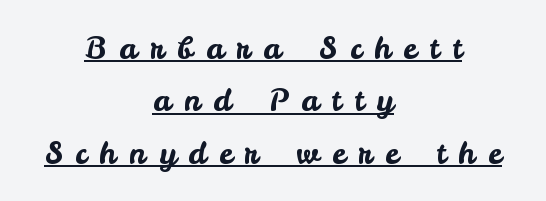
These lines are rendered in a variable-pitch font. Students, note that the glyphs here are deliberately spaced far apart. This sample keeps an unexceptional amount of space between lines. The rendered words wear a rule along their underside.
